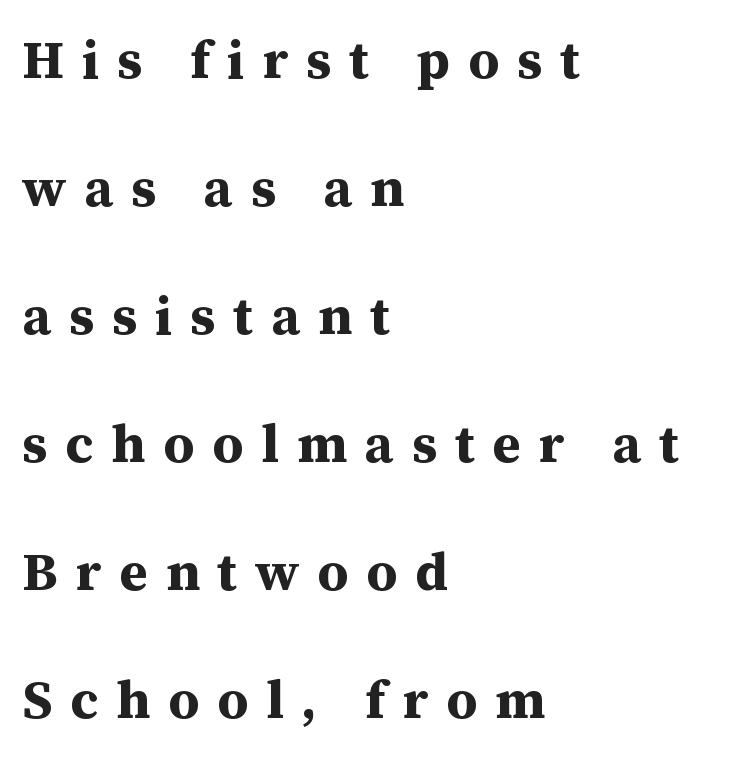
Q: Is the text bold? A: Yes.
Q: Is the text italic (slanted)? A: No, it is upright.
Q: Is the typeface a serif or a sans-serif typeface? A: Serif.
Q: Is the text underlined? A: No.
Q: How is the paragraph aligned? A: Left-aligned.
Q: Is the spacing between letters normal or unusually wide? A: Unusually wide.
Q: Is the spacing between lines tight, normal or loose? A: Loose.
Q: Width (condensed, normal, or wide)? A: Normal.
Q: Stroke contrast? A: Medium.
Q: x-height? A: Medium.
Q: Monospaced? A: No.
